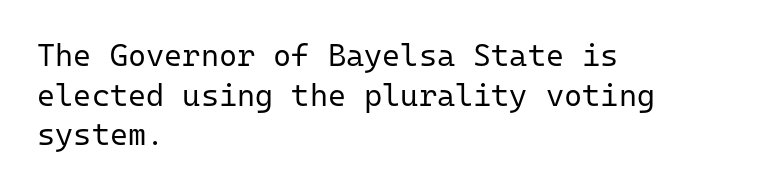
The image shows 31 px regular-weight sans-serif type, upright, monospaced; set left-aligned, normal line spacing (1.28x), normal letter spacing, not underlined; low stroke contrast and a medium x-height.
